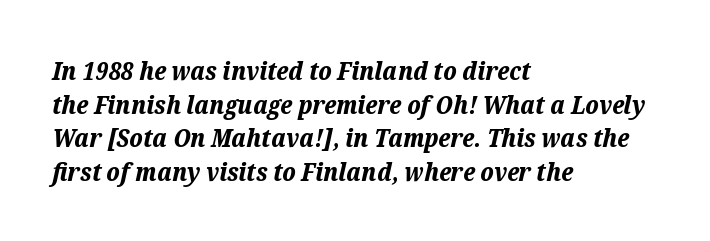
{"italic": "yes", "lean": "right", "slant_degrees": 12, "bold": "yes", "underline": "no", "align": "left", "line_spacing": "normal", "line_spacing_ratio": 1.29, "letter_spacing": "normal", "letter_spacing_em": 0.0, "glyph_px": 26}
